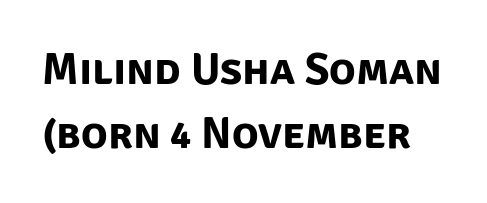
{"serif": "no", "bold": "yes", "weight": "bold", "width": "normal", "stroke_contrast": "low", "x_height": "large", "monospaced": "no", "underline": "no", "line_spacing": "normal", "line_spacing_ratio": 1.45, "letter_spacing": "normal", "letter_spacing_em": 0.0, "glyph_px": 44}
